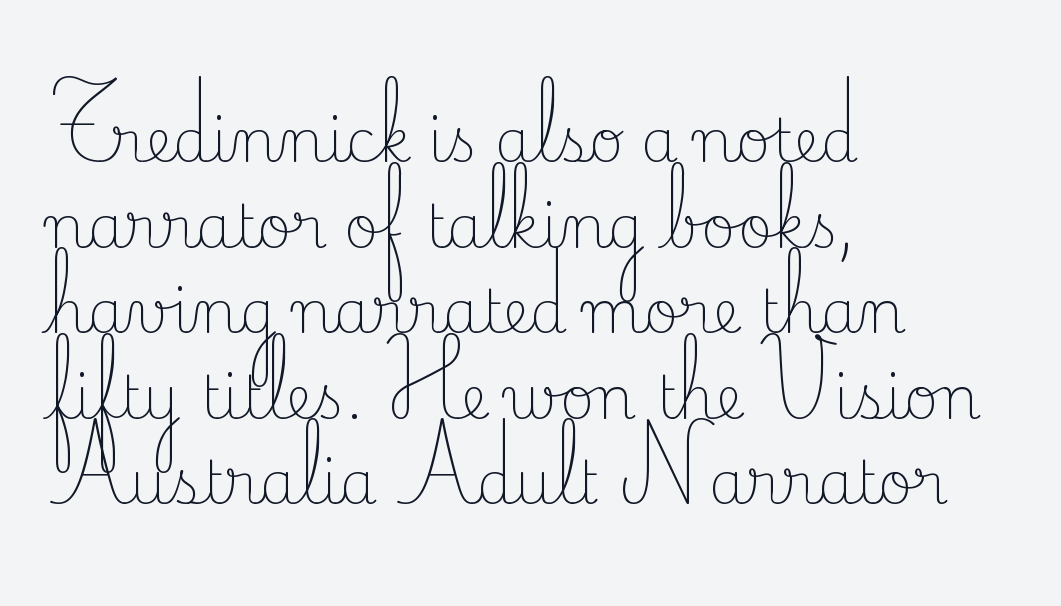
The ragged edge is on the right, which tells us the setting is flush left. Serif or sans? Serif — the stroke terminals have little feet. Regular leading. Note the varied advance widths — an 'i' is clearly narrower than an 'm'. Short note: letters normally spaced.
